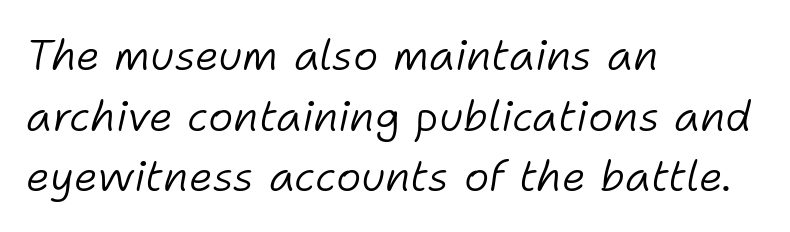
The image shows 43 px light type, italic (leaning right); set left-aligned, normal line spacing (1.41x), normal letter spacing, not underlined; low stroke contrast and a medium x-height.
